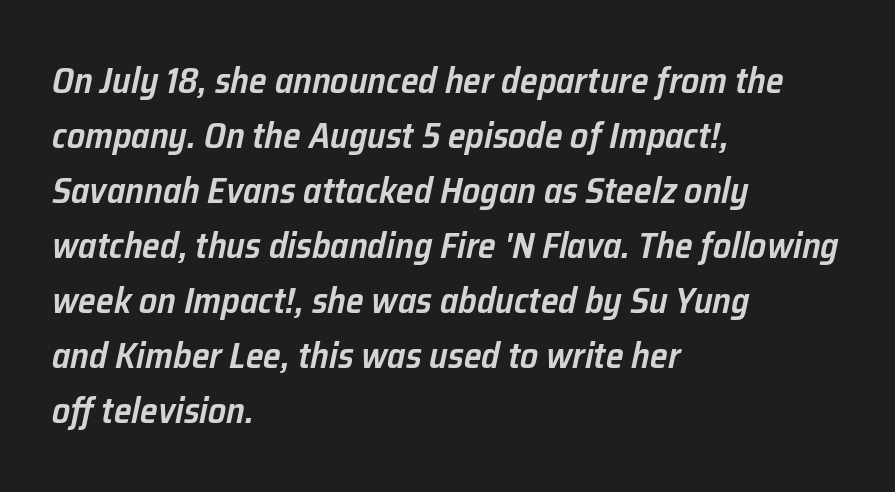
Alignment: flush left. You can tell it's italic because the verticals aren't actually vertical. A clean baseline with only descenders dipping below it. Vertical spacing — default. The rendering keeps characters at their native spacing.
